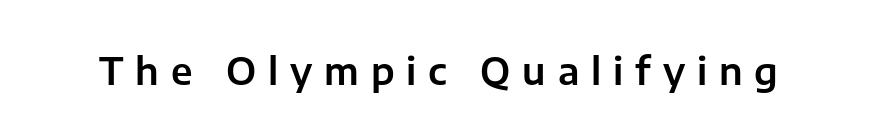
Q: Is the text italic (slanted)? A: No, it is upright.
Q: Is the typeface a serif or a sans-serif typeface? A: Sans-serif.
Q: Is the text underlined? A: No.
Q: Is the spacing between letters normal or unusually wide? A: Unusually wide.
Q: Width (condensed, normal, or wide)? A: Normal.
Q: Stroke contrast? A: Low.
Q: x-height? A: Medium.
Q: Monospaced? A: No.
